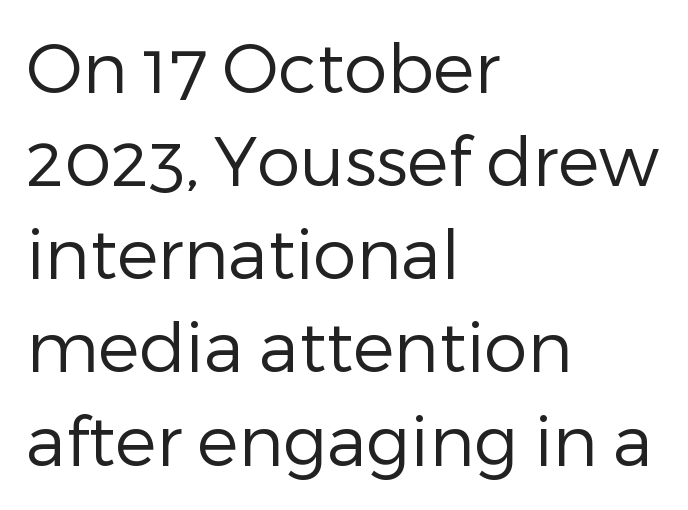
The image shows 69 px regular-weight sans-serif type, upright; set left-aligned, normal line spacing (1.35x), normal letter spacing, not underlined; low stroke contrast and a medium x-height.
